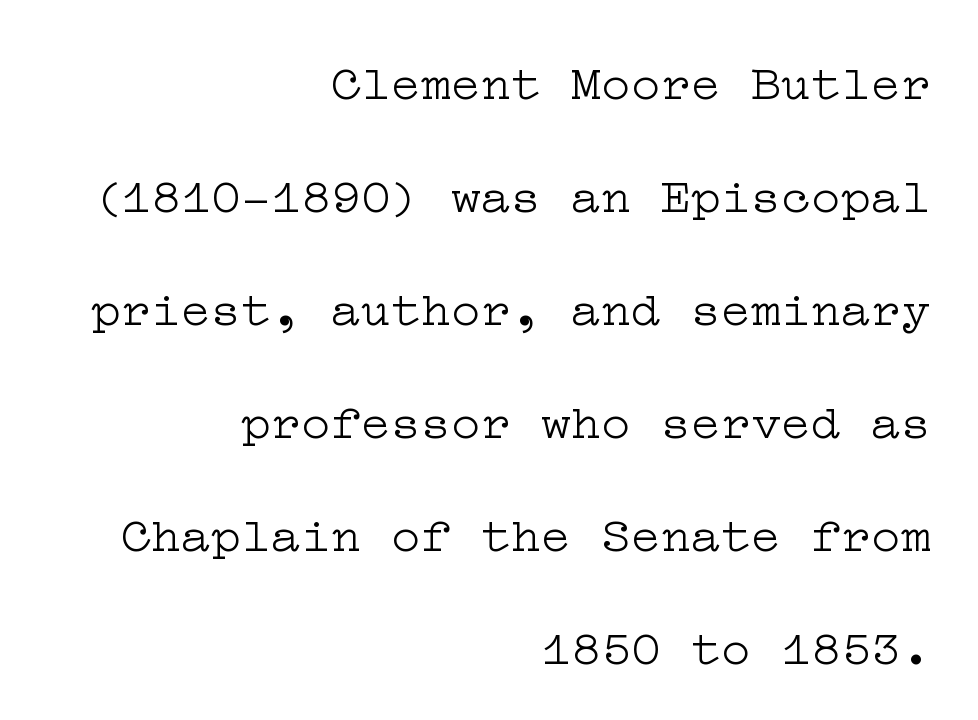
The image shows 50 px light, wide serif type, upright; set right-aligned, loose line spacing (2.26x), normal letter spacing, not underlined; low stroke contrast and a medium x-height.
